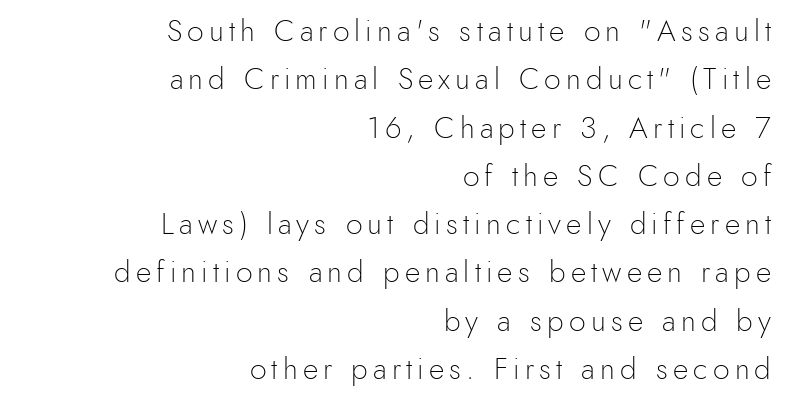
{"serif": "no", "italic": "no", "bold": "no", "weight": "light", "width": "normal", "x_height": "small", "monospaced": "no", "underline": "no", "align": "right", "line_spacing": "normal", "line_spacing_ratio": 1.61, "glyph_px": 30}
